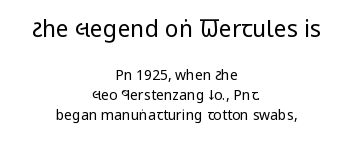
The image shows 23 px text type, upright; set centered, normal line spacing (1.42x), normal letter spacing, not underlined; the first (top) block is 1.64x larger.
